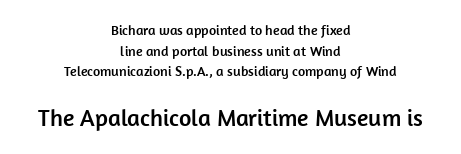
The image shows 24 px text type, upright; set centered, normal line spacing (1.48x), normal letter spacing, not underlined; the second (bottom) block is 1.71x larger.
